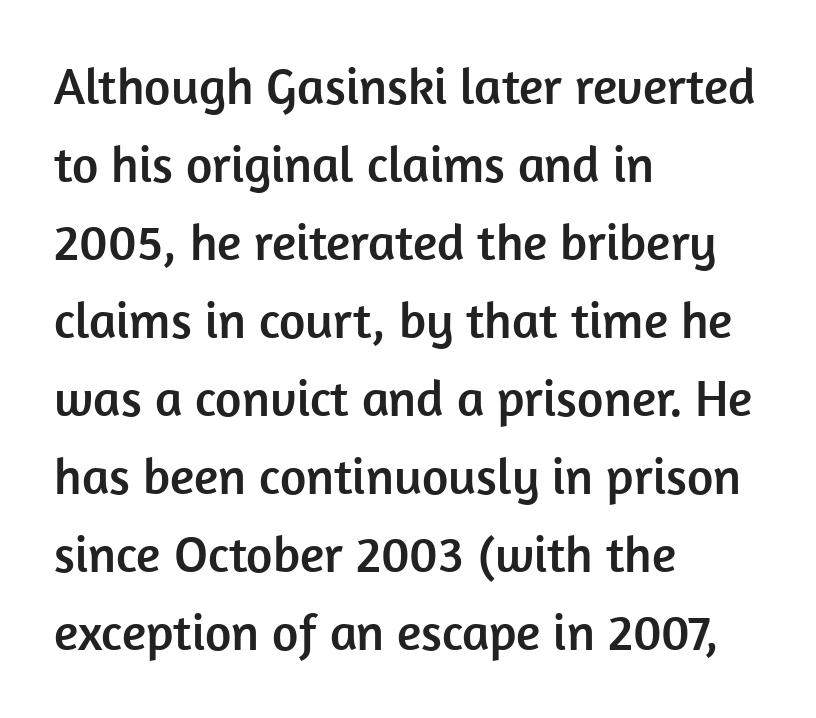
The image shows 51 px sans-serif type, upright; set left-aligned, normal line spacing (1.53x), normal letter spacing, not underlined; low stroke contrast and a medium x-height.
